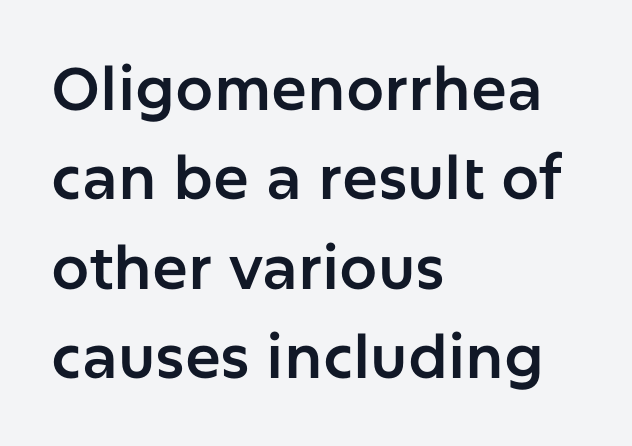
{"serif": "no", "italic": "no", "width": "normal", "stroke_contrast": "low", "x_height": "medium", "monospaced": "no", "underline": "no", "align": "left", "line_spacing": "normal", "line_spacing_ratio": 1.49, "letter_spacing": "normal", "letter_spacing_em": 0.0, "glyph_px": 60}
